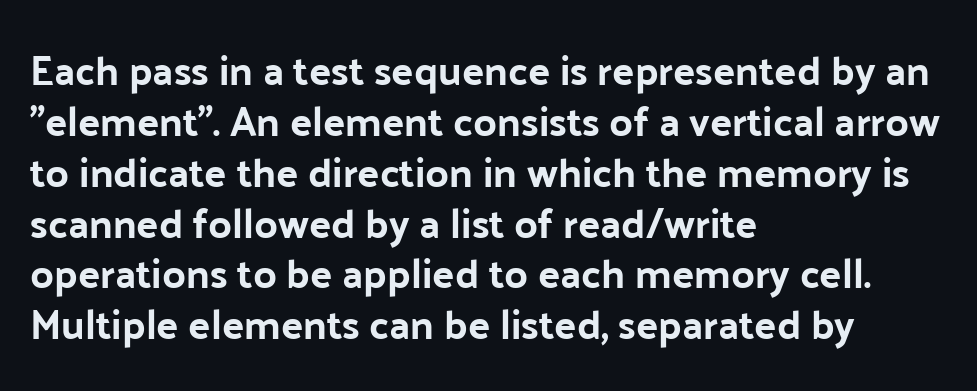
The image shows 41 px sans-serif type, upright; set left-aligned, line spacing 1.24x, normal letter spacing, not underlined; low stroke contrast and a medium x-height.
